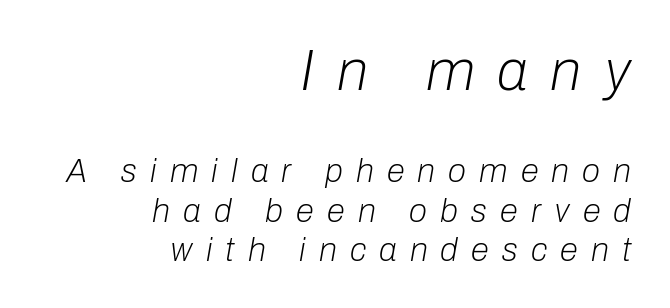
Q: Is the text bold? A: No.
Q: Is the text italic (slanted)? A: Yes, it leans right by about 10 degrees.
Q: Is the text underlined? A: No.
Q: How is the paragraph aligned? A: Right-aligned.
Q: Is the spacing between letters normal or unusually wide? A: Unusually wide.
Q: Which block of text is set in a larger size, the first (top) or the second (bottom)? A: The first (top) one.
Q: Width (condensed, normal, or wide)? A: Normal.
Q: Stroke contrast? A: Low.
Q: x-height? A: Medium.
Q: Monospaced? A: No.
